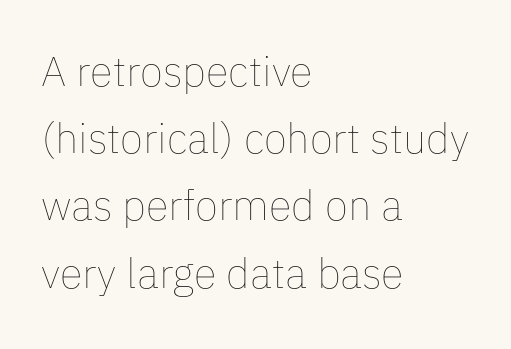
The lines are quadded left. Nobody drew a line under any word here. Summary of vertical rhythm: regular, with standard interline spacing. Standard letterfit; no display-style spreading of the glyphs. A typesetter would mark this as roman, not italic. No extra ink here — the face is not bold.
